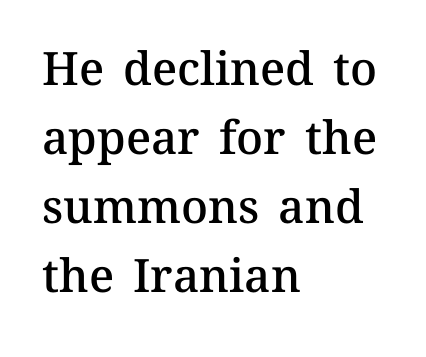
The image shows 46 px semibold type, upright; set left-aligned, normal line spacing (1.5x), normal letter spacing, not underlined; medium stroke contrast and a medium x-height.
